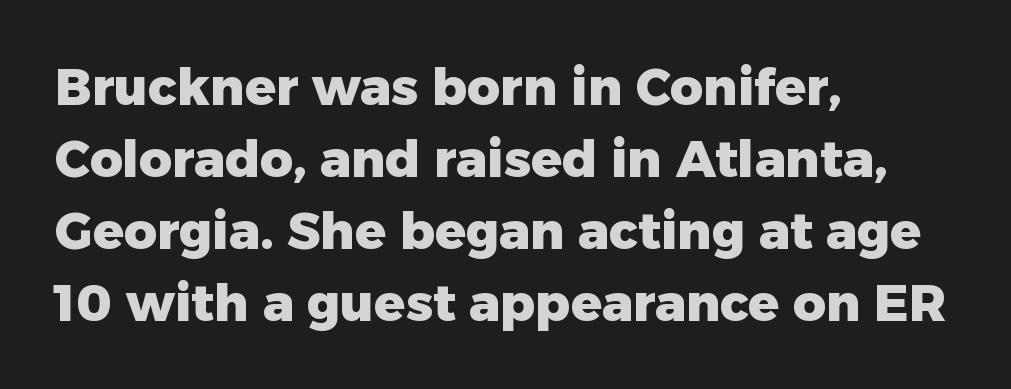
{"serif": "no", "italic": "no", "bold": "yes", "weight": "heavy", "width": "normal", "stroke_contrast": "low", "x_height": "medium", "monospaced": "no", "underline": "no", "align": "left", "line_spacing": "normal", "line_spacing_ratio": 1.41, "letter_spacing": "normal", "letter_spacing_em": 0.0, "glyph_px": 51}
